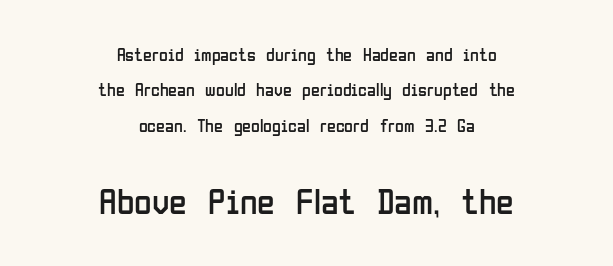
Q: Is the text bold? A: No.
Q: Is the text italic (slanted)? A: No, it is upright.
Q: Is the typeface a serif or a sans-serif typeface? A: Sans-serif.
Q: Is the text underlined? A: No.
Q: How is the paragraph aligned? A: Centered.
Q: Is the spacing between letters normal or unusually wide? A: Normal.
Q: Is the spacing between lines tight, normal or loose? A: Loose.
Q: Which block of text is set in a larger size, the first (top) or the second (bottom)? A: The second (bottom) one.
Q: Width (condensed, normal, or wide)? A: Condensed.
Q: Stroke contrast? A: Low.
Q: x-height? A: Medium.
Q: Monospaced? A: No.
